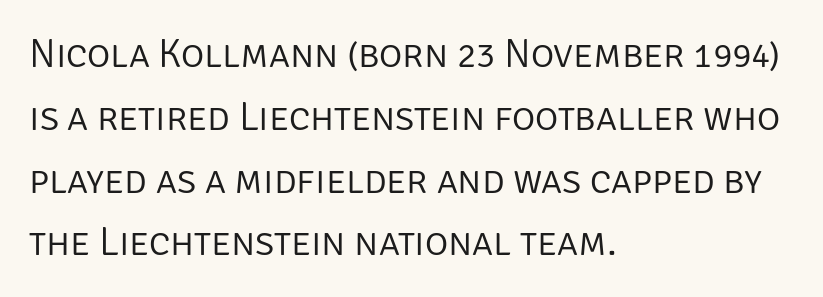
{"serif": "no", "italic": "no", "bold": "no", "weight": "light", "width": "normal", "stroke_contrast": "low", "x_height": "large", "monospaced": "no", "underline": "no", "align": "left", "line_spacing": "normal", "line_spacing_ratio": 1.57, "letter_spacing": "normal", "letter_spacing_em": 0.0, "glyph_px": 40}
